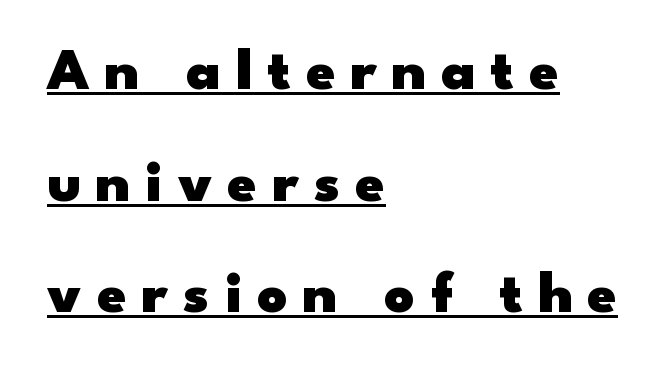
The image shows 59 px heavy, wide sans-serif type, upright; set left-aligned, line spacing 1.89x, unusually wide letter spacing (+0.26 em), underlined; low stroke contrast and a small x-height.
